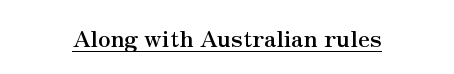
Q: Is the text bold? A: Yes.
Q: Is the text italic (slanted)? A: No, it is upright.
Q: Is the text underlined? A: Yes.
Q: How is the paragraph aligned? A: Centered.
Q: Is the spacing between letters normal or unusually wide? A: Normal.
